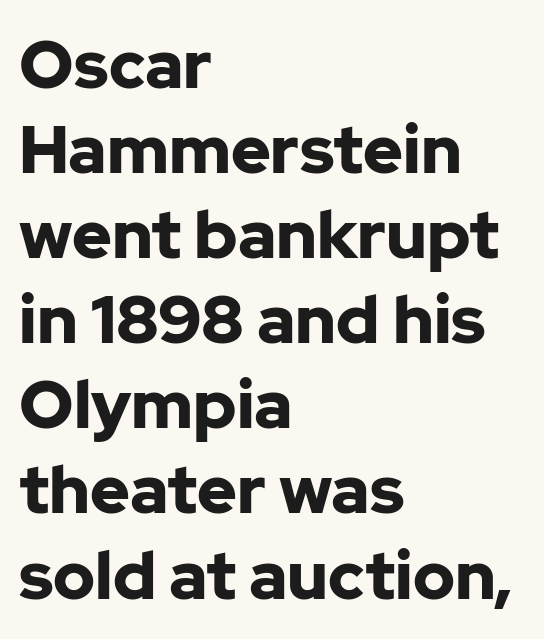
The image shows 67 px bold sans-serif type, upright; set left-aligned, normal line spacing (1.27x), normal letter spacing, not underlined; low stroke contrast and a medium x-height.
